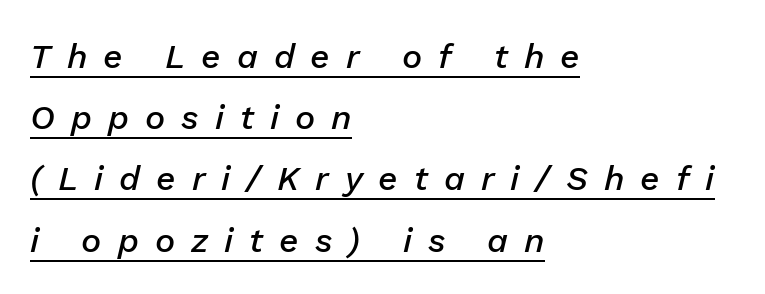
Each letter keeps its own natural width here, so spacing adapts to shape. Short and long lines alike share a common starting point at left. Spacing between characters has been opened up far beyond the box default. Descenders here cross a horizontal rule under the line. A somewhat darkened texture: the type is semibold rather than bold. Does the lettering tilt? It does — this is italic.
